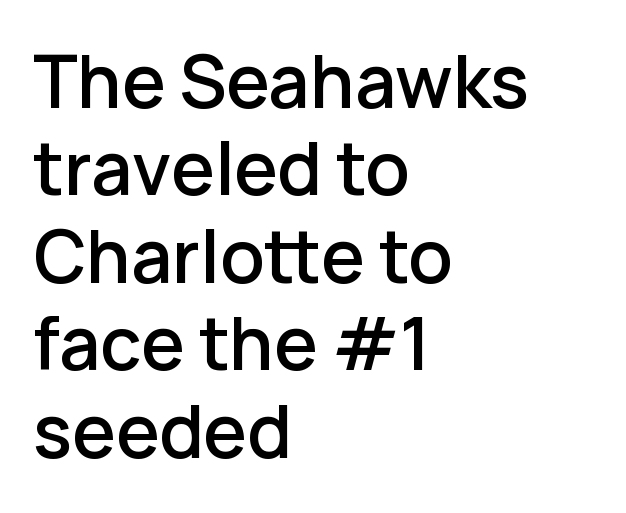
The zone under the glyphs is completely vacant. The font's upright variant was chosen for this text. Here the designer chose a conventional face with non-uniform glyph widths. The leading is moderate, giving the passage an even texture. Line starts are locked; line ends wander.
